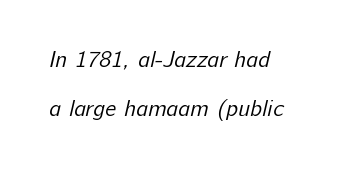
{"bold": "no", "underline": "no", "align": "left", "line_spacing": "loose", "line_spacing_ratio": 2.13, "letter_spacing": "normal", "letter_spacing_em": 0.0, "glyph_px": 23}
